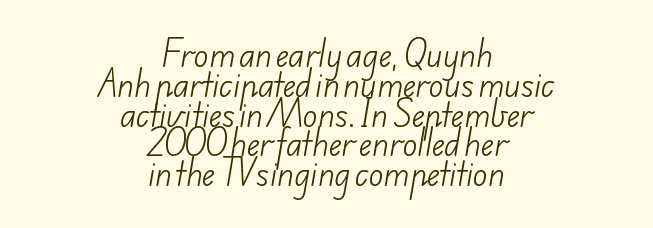
Q: Is the text bold? A: No.
Q: Is the typeface a serif or a sans-serif typeface? A: Sans-serif.
Q: Is the text underlined? A: No.
Q: How is the paragraph aligned? A: Centered.
Q: Is the spacing between letters normal or unusually wide? A: Normal.
Q: Is the spacing between lines tight, normal or loose? A: Tight.
Q: Width (condensed, normal, or wide)? A: Normal.
Q: Stroke contrast? A: Low.
Q: x-height? A: Small.
Q: Monospaced? A: No.
